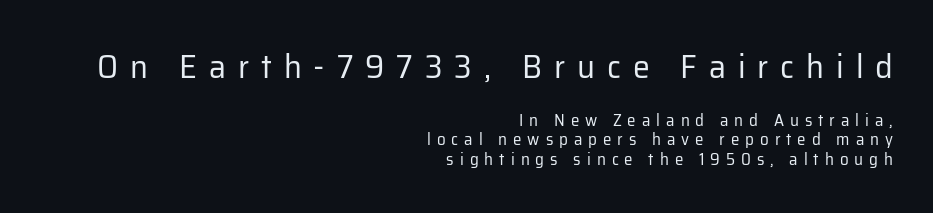
The image shows 34 px regular-weight sans-serif type, upright; set right-aligned, line spacing 1.16x, unusually wide letter spacing (+0.35 em), not underlined; the first (top) block is 2.0x larger; low stroke contrast and a medium x-height.
